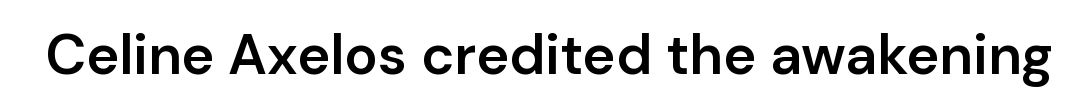
The image shows 56 px semibold sans-serif type, upright; set normal letter spacing, not underlined; low stroke contrast and a medium x-height.
